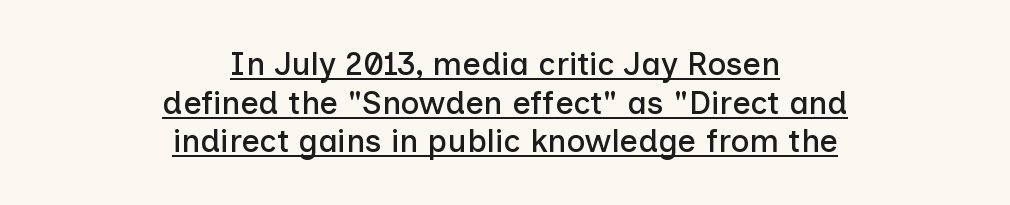
Q: Is the text italic (slanted)? A: No, it is upright.
Q: Is the typeface a serif or a sans-serif typeface? A: Sans-serif.
Q: Is the text underlined? A: Yes.
Q: How is the paragraph aligned? A: Centered.
Q: Is the spacing between letters normal or unusually wide? A: Normal.
Q: Width (condensed, normal, or wide)? A: Normal.
Q: Stroke contrast? A: Low.
Q: x-height? A: Medium.
Q: Monospaced? A: No.
